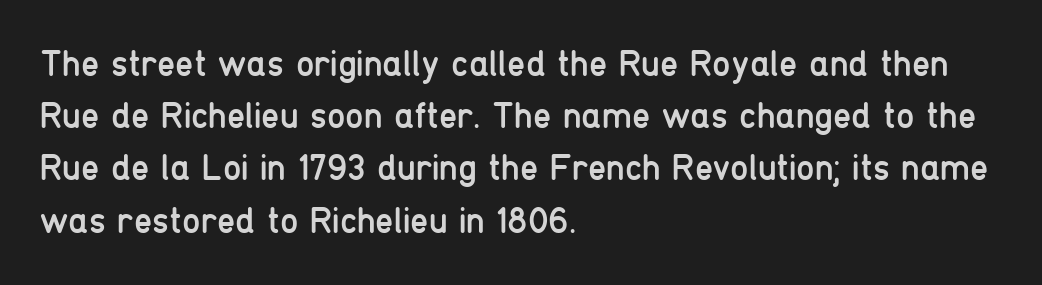
The image shows 37 px regular-weight, condensed sans-serif type, upright; set left-aligned, normal line spacing (1.41x), normal letter spacing, not underlined; low stroke contrast and a medium x-height.
